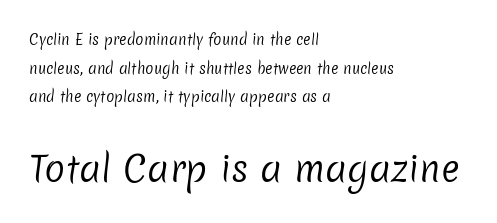
Default kerning and tracking; the words read as compact shapes. The face used here is proportionally spaced, like ordinary book or web type. Compare the two chunks: the lower has the greater cap height. Nothing sits at the stroke ends, so this counts as sans-serif. Is the block centered? No — it sits flush against the left margin. Quick note: underline off.
